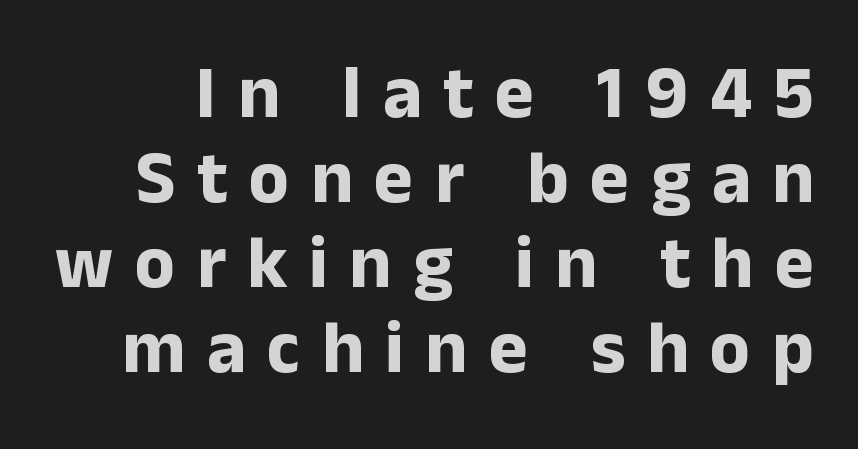
Q: Is the text bold? A: Yes.
Q: Is the text italic (slanted)? A: No, it is upright.
Q: Is the typeface a serif or a sans-serif typeface? A: Sans-serif.
Q: Is the text underlined? A: No.
Q: Is the spacing between letters normal or unusually wide? A: Unusually wide.
Q: Is the spacing between lines tight, normal or loose? A: Tight.
Q: Width (condensed, normal, or wide)? A: Normal.
Q: Stroke contrast? A: Low.
Q: x-height? A: Medium.
Q: Monospaced? A: No.
